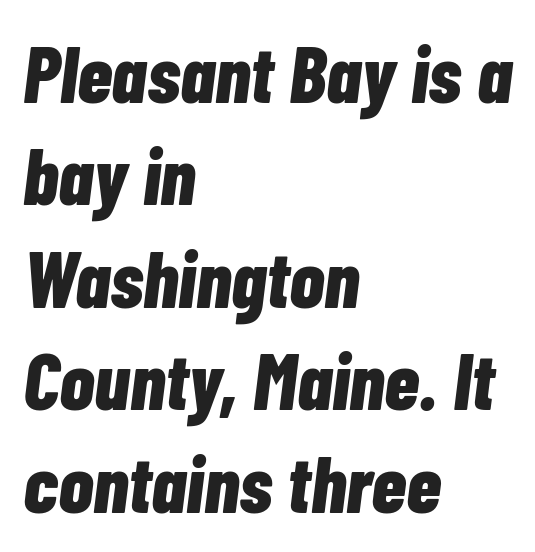
Just letters on the line, the space beneath them empty. What weight is shown? A full bold with thick strokes. Note the varied advance widths — an 'i' is clearly narrower than an 'm'. What stands out about the letter spacing? Nothing — it is the standard amount.
